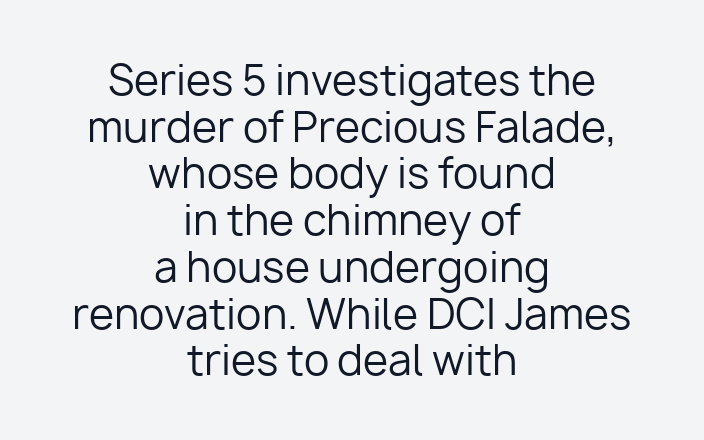
Q: Is the text bold? A: No.
Q: Is the text italic (slanted)? A: No, it is upright.
Q: Is the typeface a serif or a sans-serif typeface? A: Sans-serif.
Q: Is the text underlined? A: No.
Q: How is the paragraph aligned? A: Centered.
Q: Is the spacing between letters normal or unusually wide? A: Normal.
Q: Is the spacing between lines tight, normal or loose? A: Tight.
Q: Width (condensed, normal, or wide)? A: Normal.
Q: Stroke contrast? A: Low.
Q: x-height? A: Medium.
Q: Monospaced? A: No.
